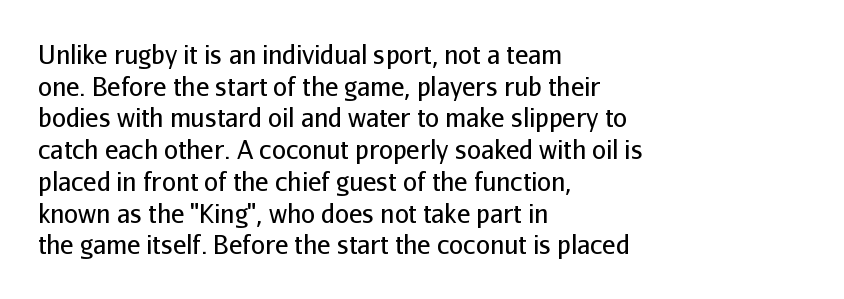
The image shows 25 px text type, upright; set left-aligned, normal line spacing (1.27x), normal letter spacing, not underlined.
